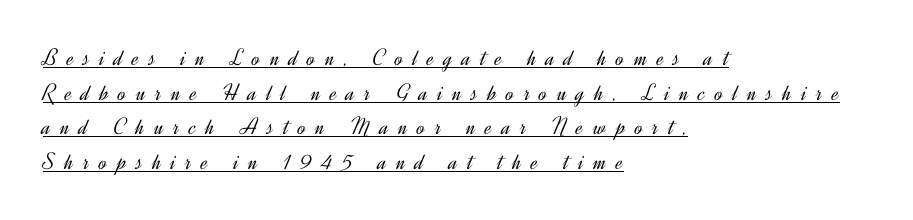
Leading matches the norm, producing a regular column. The string is rendered with underlining switched on. Tracking value appears strongly positive — letters spread wide. These glyphs show unthickened strokes, regular width or finer. These lines stack with their left ends in a neat column.
